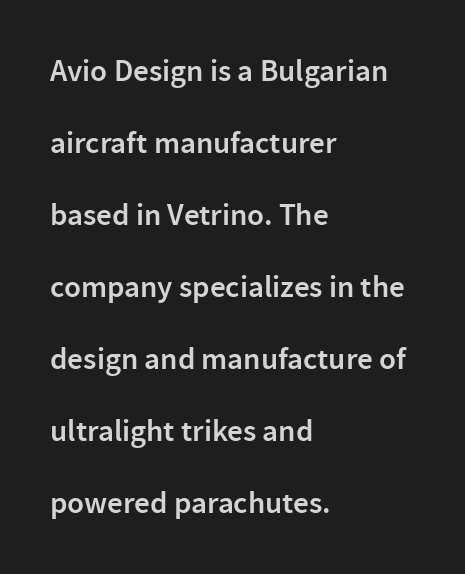
Q: Is the text bold? A: Semi-bold.
Q: Is the text italic (slanted)? A: No, it is upright.
Q: Is the typeface a serif or a sans-serif typeface? A: Sans-serif.
Q: Is the text underlined? A: No.
Q: How is the paragraph aligned? A: Left-aligned.
Q: Is the spacing between letters normal or unusually wide? A: Normal.
Q: Is the spacing between lines tight, normal or loose? A: Loose.
Q: Width (condensed, normal, or wide)? A: Normal.
Q: Stroke contrast? A: Low.
Q: x-height? A: Medium.
Q: Monospaced? A: No.
